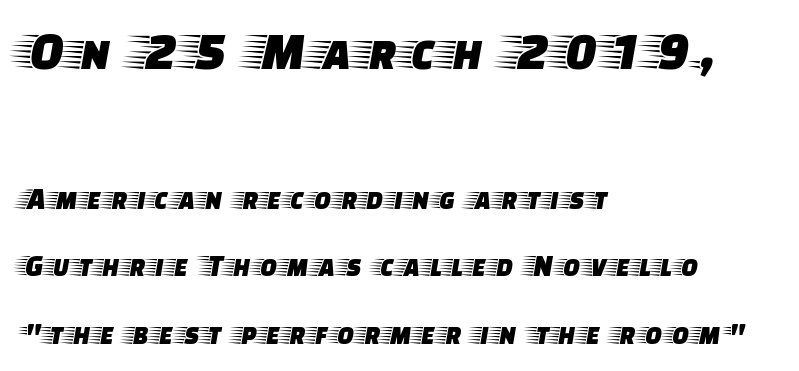
{"serif": "yes", "width": "wide", "stroke_contrast": "low", "x_height": "large", "monospaced": "no", "underline": "no", "align": "left", "line_spacing": "loose", "line_spacing_ratio": 2.18, "larger_block": "first", "size_ratio": 1.74, "glyph_px": 54}
